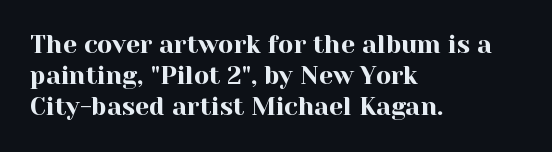
{"italic": "no", "underline": "no", "align": "left", "line_spacing": "normal", "line_spacing_ratio": 1.25, "letter_spacing": "normal", "letter_spacing_em": 0.0, "glyph_px": 25}
